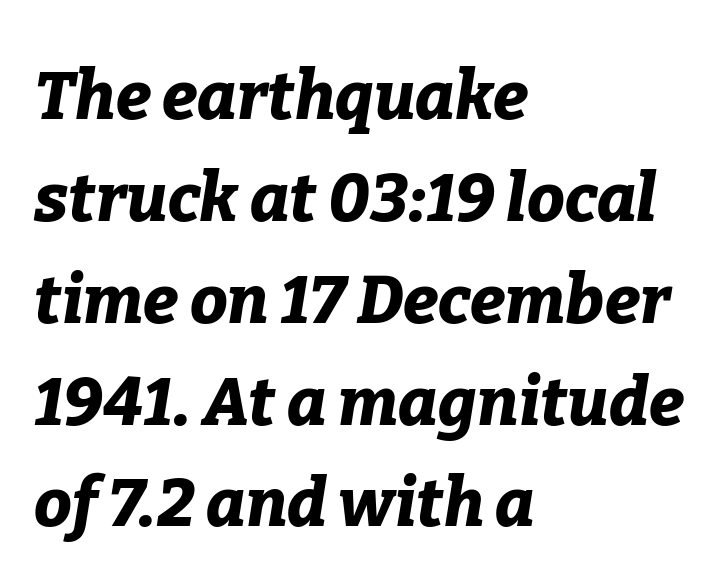
Q: Is the text bold? A: Yes.
Q: Is the text italic (slanted)? A: Yes, it leans right by about 9 degrees.
Q: Is the text underlined? A: No.
Q: How is the paragraph aligned? A: Left-aligned.
Q: Is the spacing between letters normal or unusually wide? A: Normal.
Q: Is the spacing between lines tight, normal or loose? A: Normal.
Q: Width (condensed, normal, or wide)? A: Normal.
Q: Stroke contrast? A: Low.
Q: x-height? A: Medium.
Q: Monospaced? A: No.
